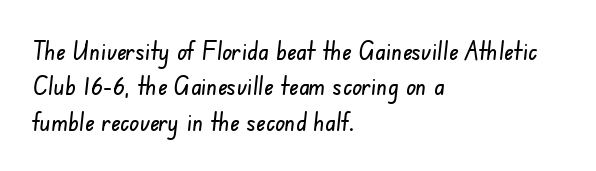
A clean baseline with only descenders dipping below it. These lines are set flush left with a ragged right edge. The rendering uses a moderate line-height, typical for paragraphs. The line texture is even and compact thanks to regular tracking.
